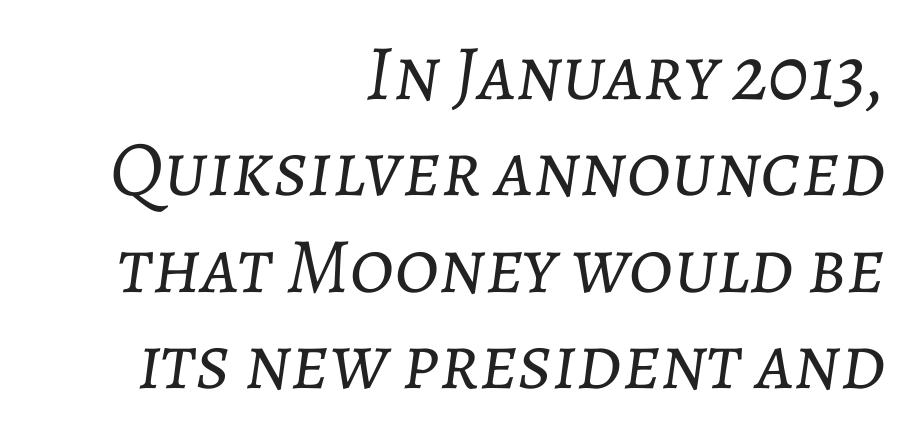
Q: Is the text bold? A: No.
Q: Is the text italic (slanted)? A: Yes, it leans right by about 7 degrees.
Q: Is the text underlined? A: No.
Q: How is the paragraph aligned? A: Right-aligned.
Q: Is the spacing between letters normal or unusually wide? A: Normal.
Q: Width (condensed, normal, or wide)? A: Normal.
Q: Stroke contrast? A: Low.
Q: x-height? A: Medium.
Q: Monospaced? A: No.
